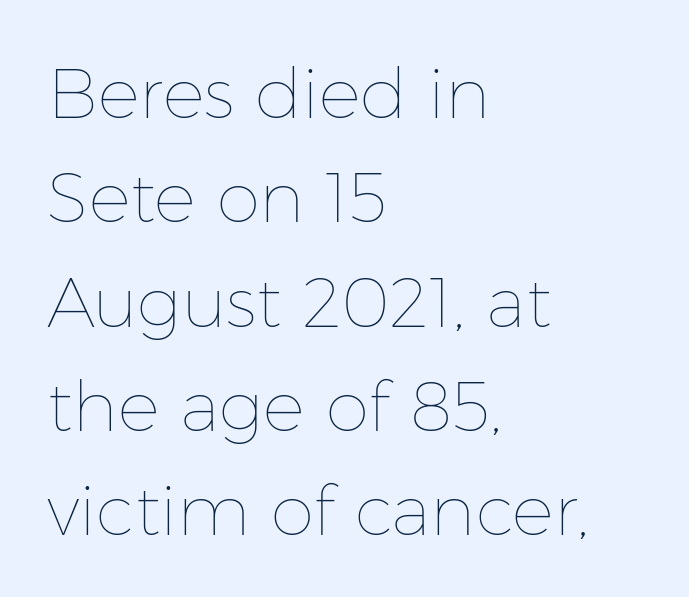
{"italic": "no", "bold": "no", "weight": "thin", "width": "normal", "stroke_contrast": "low", "x_height": "medium", "monospaced": "no", "underline": "no", "align": "left", "line_spacing": "normal", "line_spacing_ratio": 1.49, "letter_spacing": "normal", "letter_spacing_em": 0.0, "glyph_px": 70}
